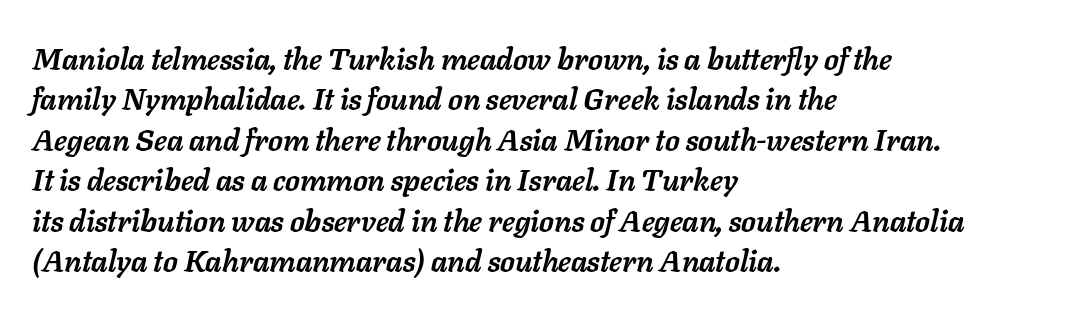
Q: Is the text bold? A: Yes.
Q: Is the text italic (slanted)? A: Yes, it leans right by about 11 degrees.
Q: Is the text underlined? A: No.
Q: How is the paragraph aligned? A: Left-aligned.
Q: Is the spacing between letters normal or unusually wide? A: Normal.
Q: Is the spacing between lines tight, normal or loose? A: Normal.
Q: Width (condensed, normal, or wide)? A: Normal.
Q: Stroke contrast? A: Low.
Q: x-height? A: Medium.
Q: Monospaced? A: No.
